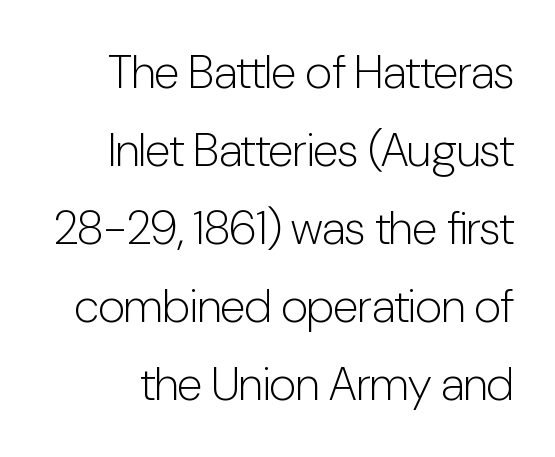
{"serif": "no", "italic": "no", "bold": "no", "weight": "light", "width": "condensed", "stroke_contrast": "low", "x_height": "medium", "monospaced": "no", "underline": "no", "line_spacing": "normal", "line_spacing_ratio": 1.66, "letter_spacing": "normal", "letter_spacing_em": 0.0, "glyph_px": 47}
